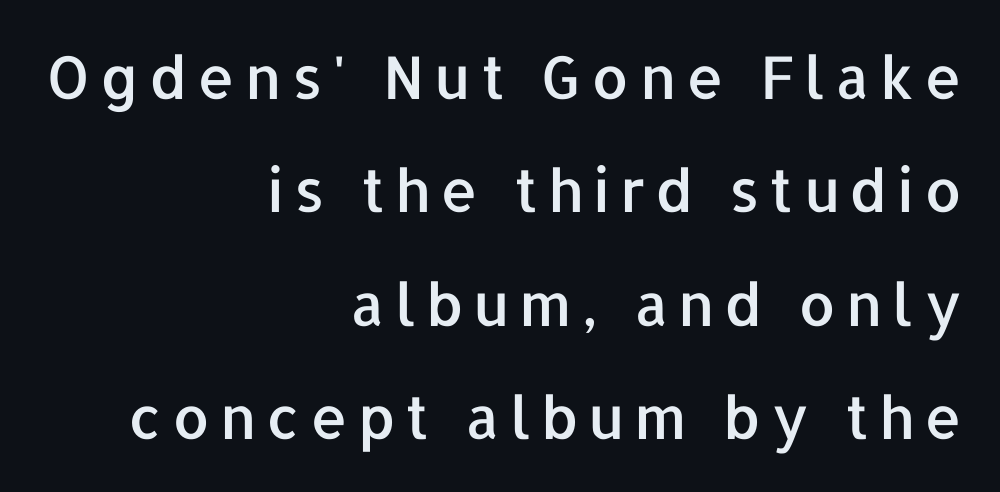
This sample uses an upright cut, with every glyph sitting square on the baseline. Horizontal bands of white between lines are thick stripes. Just letters on the line, the space beneath them empty. One-word summary of the alignment: right.
